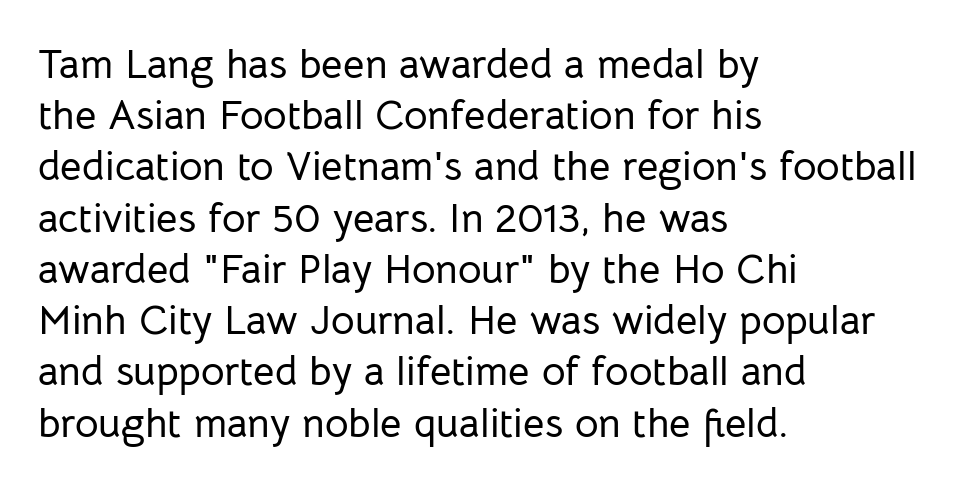
{"serif": "no", "italic": "no", "width": "normal", "stroke_contrast": "low", "x_height": "medium", "monospaced": "no", "underline": "no", "align": "left", "line_spacing": "normal", "line_spacing_ratio": 1.25, "letter_spacing": "normal", "letter_spacing_em": 0.0, "glyph_px": 41}
